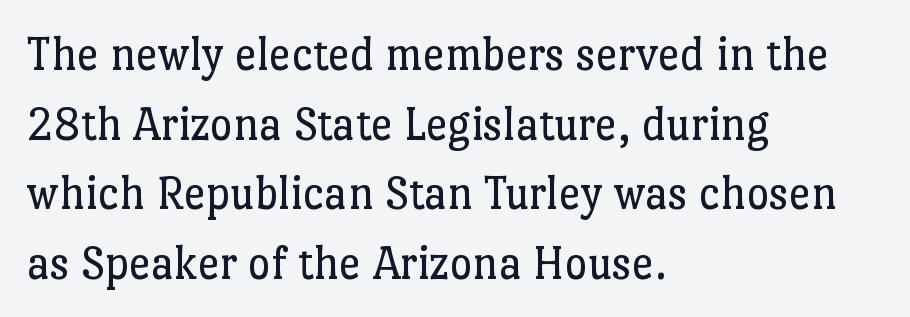
{"serif": "yes", "italic": "no", "bold": "no", "weight": "regular", "width": "normal", "stroke_contrast": "low", "x_height": "medium", "monospaced": "no", "underline": "no", "align": "left", "line_spacing": "normal", "line_spacing_ratio": 1.42, "letter_spacing": "normal", "letter_spacing_em": 0.0, "glyph_px": 49}
